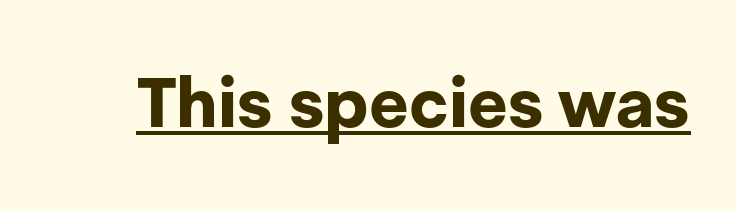
The image shows 69 px bold sans-serif type, upright; set normal letter spacing, underlined; low stroke contrast and a medium x-height.
